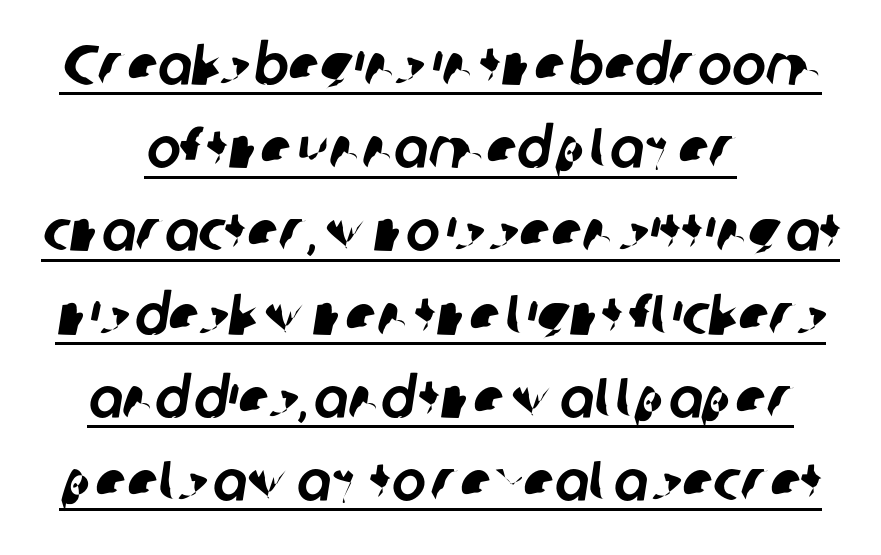
Q: Is the typeface a serif or a sans-serif typeface? A: Sans-serif.
Q: Is the text underlined? A: Yes.
Q: How is the paragraph aligned? A: Centered.
Q: Is the spacing between letters normal or unusually wide? A: Normal.
Q: Is the spacing between lines tight, normal or loose? A: Normal.
Q: Width (condensed, normal, or wide)? A: Normal.
Q: Stroke contrast? A: Low.
Q: x-height? A: Medium.
Q: Monospaced? A: No.
